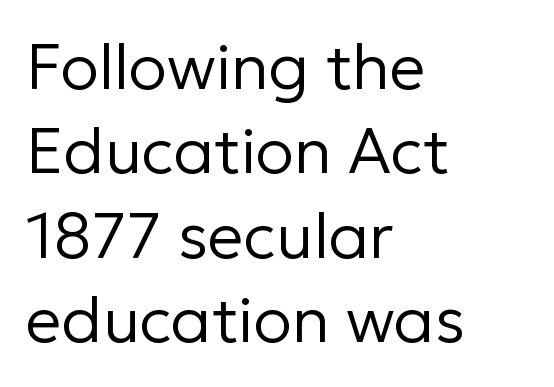
{"serif": "no", "italic": "no", "bold": "no", "weight": "regular", "width": "normal", "stroke_contrast": "low", "x_height": "medium", "monospaced": "no", "underline": "no", "align": "left", "line_spacing": "normal", "line_spacing_ratio": 1.32, "letter_spacing": "normal", "letter_spacing_em": 0.0, "glyph_px": 64}
